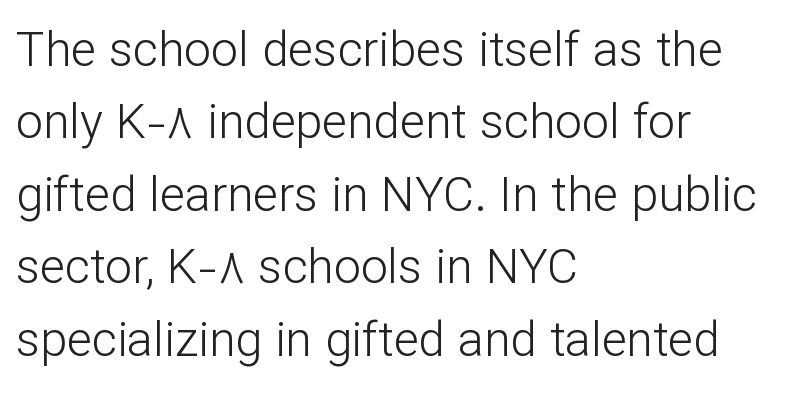
The image shows 48 px light sans-serif type, upright; set left-aligned, normal line spacing (1.51x), normal letter spacing, not underlined; low stroke contrast and a medium x-height.
